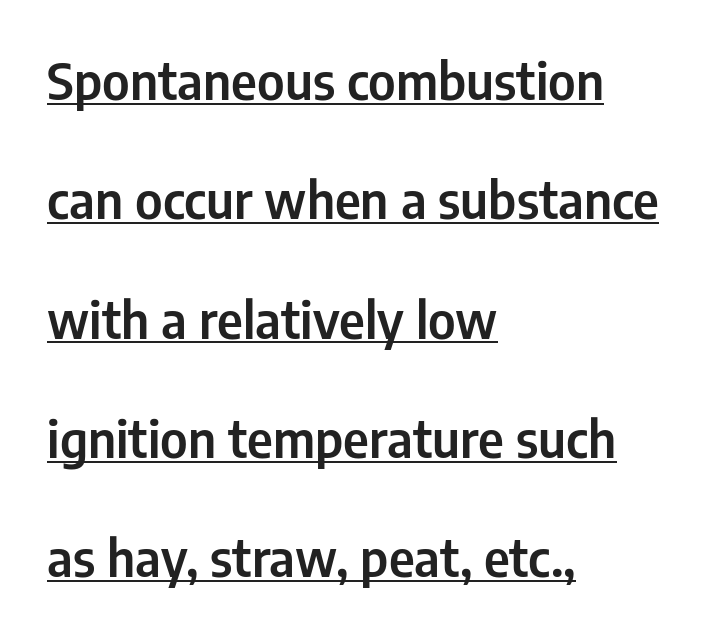
Q: Is the text italic (slanted)? A: No, it is upright.
Q: Is the typeface a serif or a sans-serif typeface? A: Sans-serif.
Q: Is the text underlined? A: Yes.
Q: How is the paragraph aligned? A: Left-aligned.
Q: Is the spacing between letters normal or unusually wide? A: Normal.
Q: Is the spacing between lines tight, normal or loose? A: Loose.
Q: Width (condensed, normal, or wide)? A: Condensed.
Q: Stroke contrast? A: Low.
Q: x-height? A: Medium.
Q: Monospaced? A: No.
